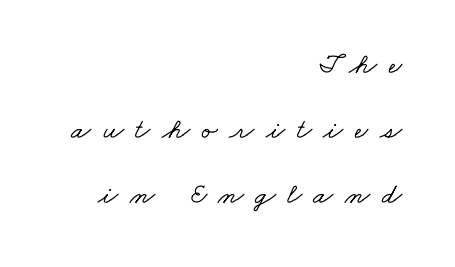
{"serif": "yes", "width": "wide", "stroke_contrast": "low", "x_height": "small", "monospaced": "no", "underline": "no", "align": "right", "line_spacing": "loose", "line_spacing_ratio": 2.25, "letter_spacing": "wide", "letter_spacing_em": 0.4, "glyph_px": 29}
